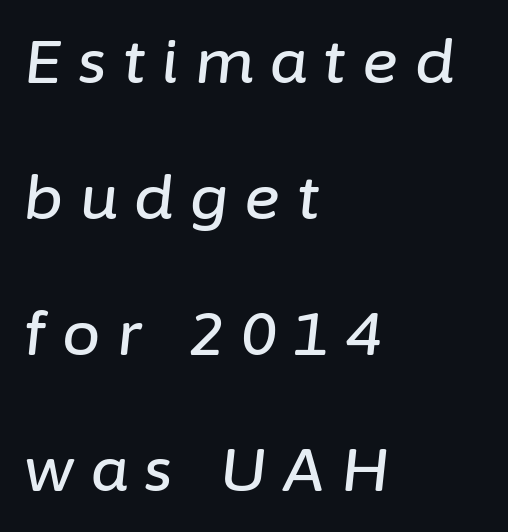
{"italic": "yes", "lean": "right", "slant_degrees": 6, "width": "normal", "stroke_contrast": "low", "x_height": "medium", "monospaced": "no", "underline": "no", "align": "left", "line_spacing": "loose", "line_spacing_ratio": 2.23, "letter_spacing": "wide", "letter_spacing_em": 0.27, "glyph_px": 61}
